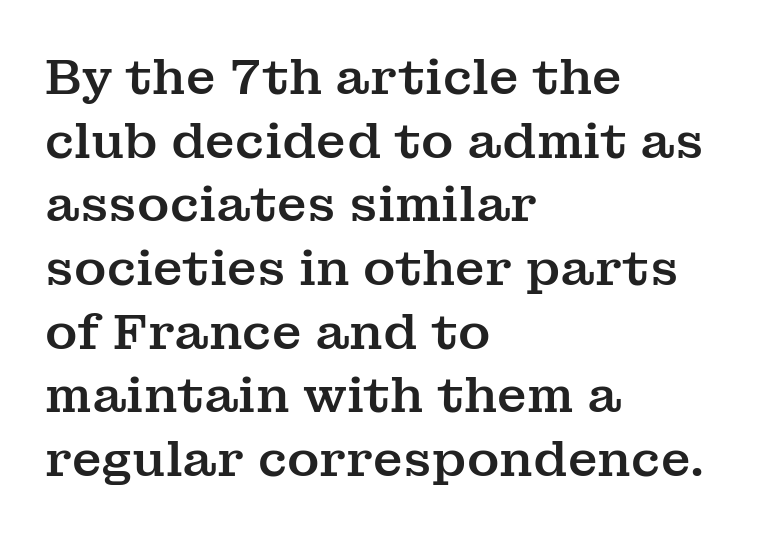
The image shows 49 px serif type, upright; set left-aligned, normal line spacing (1.3x), normal letter spacing, not underlined; medium stroke contrast and a medium x-height.
